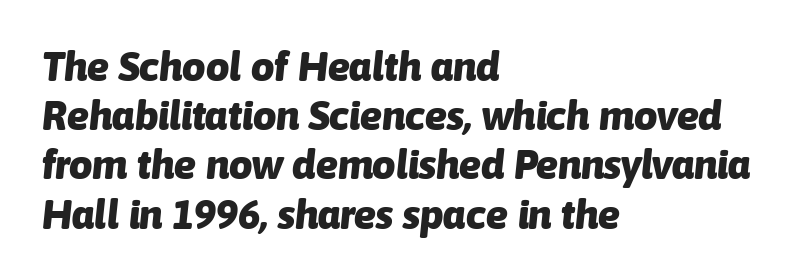
Every letter is thick-stroked: bold, no question. The paragraph has a hard left edge and a soft right edge. The passage shown leans; its letterforms are oblique. The string is rendered with underlining switched off. Glyph-to-glyph distance matches everyday printed text. A typesetter would call this proportional, since set widths differ per character.
